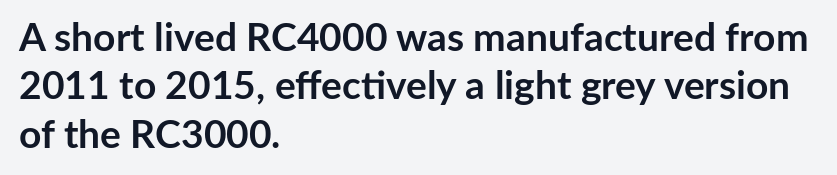
The image shows 39 px semibold sans-serif type, upright; set left-aligned, line spacing 1.24x, normal letter spacing, not underlined; low stroke contrast and a medium x-height.
